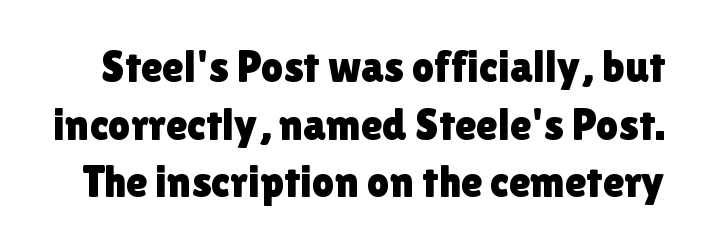
{"serif": "no", "italic": "no", "width": "normal", "x_height": "medium", "monospaced": "no", "underline": "no", "line_spacing": "normal", "line_spacing_ratio": 1.31, "letter_spacing": "normal", "letter_spacing_em": 0.0, "glyph_px": 44}
